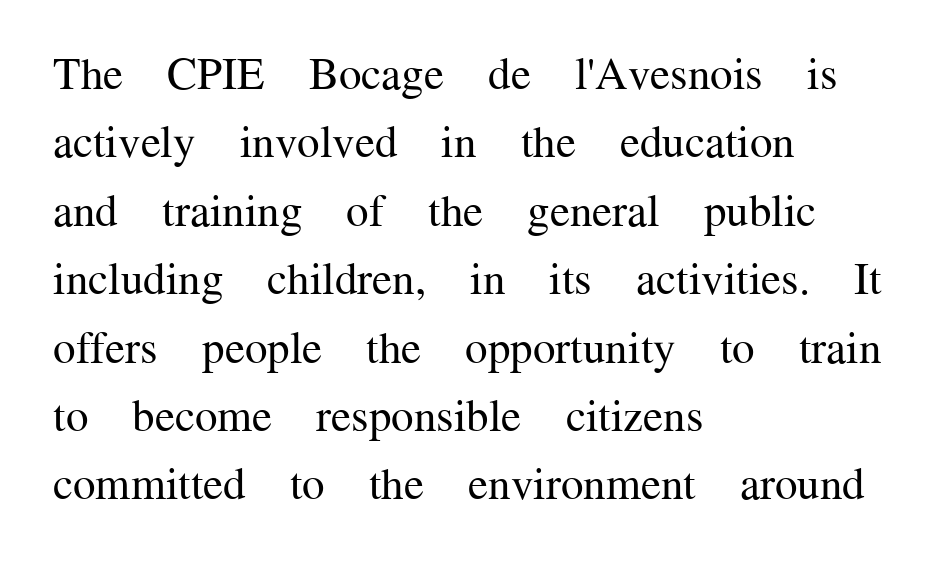
Evenly set lines give the paragraph a standard silhouette. These lines keep a tight, regular rhythm from letter to letter. The text was rendered using a seriffed face with decorative stroke endings. The rag falls on the right side of this text block.
